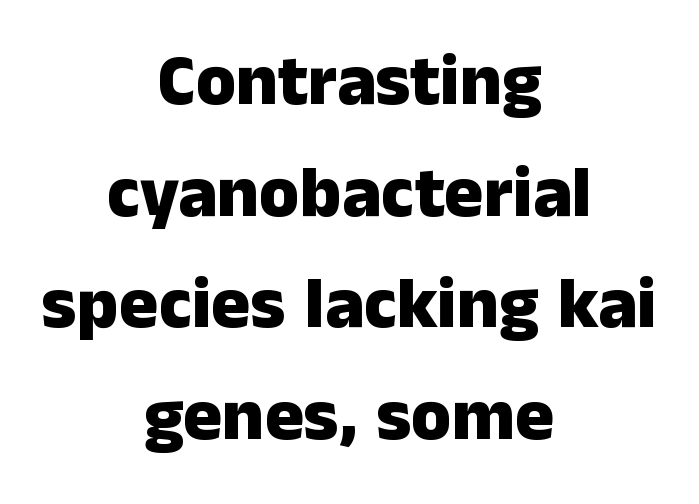
The image shows 73 px heavy sans-serif type, upright; set centered, normal line spacing (1.53x), normal letter spacing, not underlined; low stroke contrast and a medium x-height.
